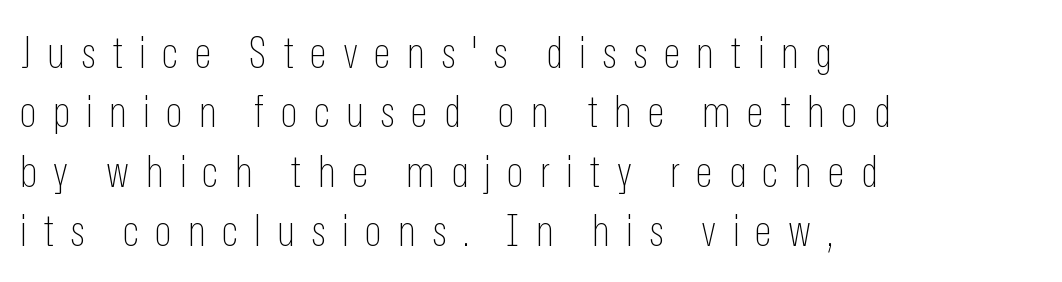
The image shows 44 px thin, condensed sans-serif type, upright; set left-aligned, normal line spacing (1.35x), unusually wide letter spacing (+0.37 em), not underlined; low stroke contrast and a medium x-height.
